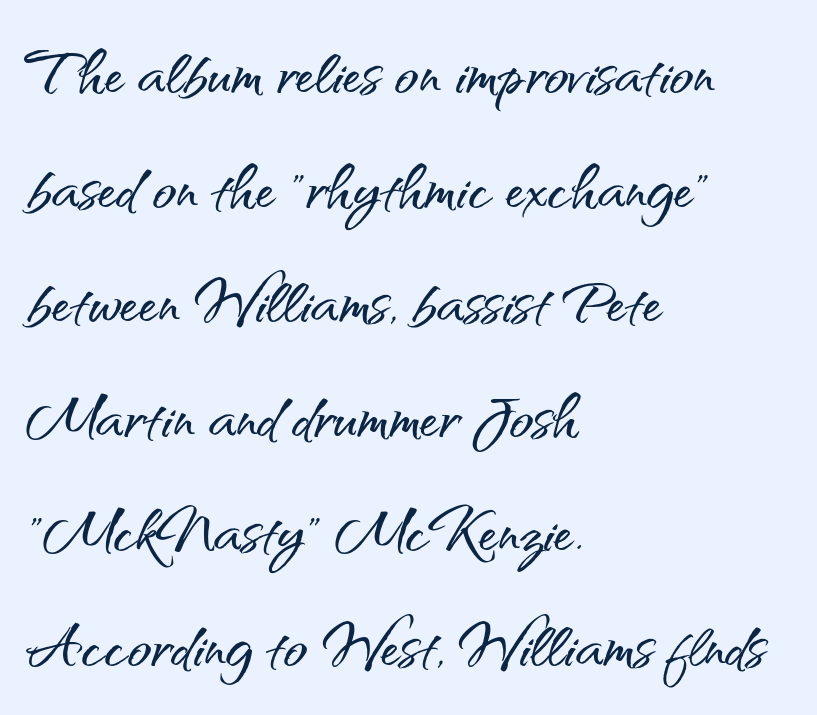
The image shows 79 px sans-serif type; set left-aligned, normal line spacing (1.45x), normal letter spacing, not underlined; medium stroke contrast and a small x-height.
